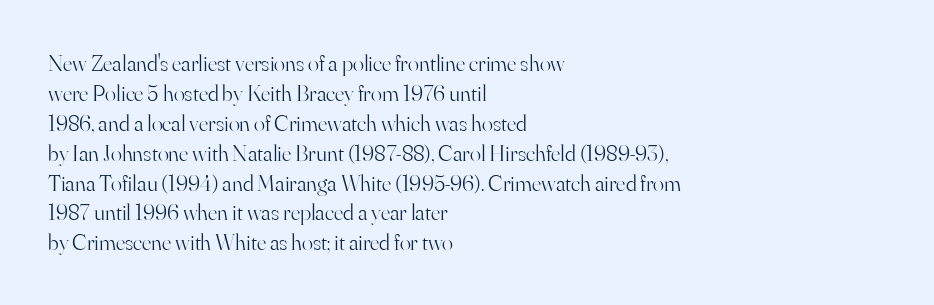
Q: Is the text bold? A: No.
Q: Is the text italic (slanted)? A: No, it is upright.
Q: Is the text underlined? A: No.
Q: How is the paragraph aligned? A: Left-aligned.
Q: Is the spacing between letters normal or unusually wide? A: Normal.
Q: Is the spacing between lines tight, normal or loose? A: Normal.
